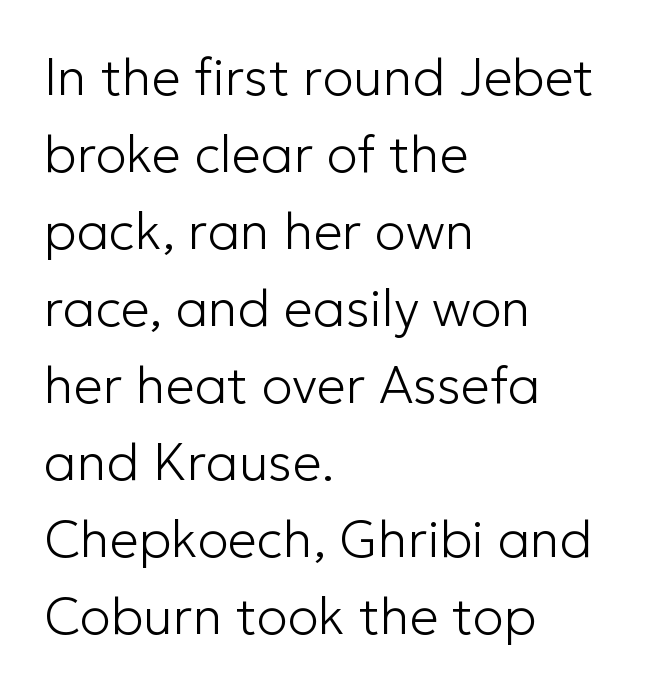
Q: Is the text bold? A: No.
Q: Is the text italic (slanted)? A: No, it is upright.
Q: Is the typeface a serif or a sans-serif typeface? A: Sans-serif.
Q: Is the text underlined? A: No.
Q: How is the paragraph aligned? A: Left-aligned.
Q: Is the spacing between letters normal or unusually wide? A: Normal.
Q: Is the spacing between lines tight, normal or loose? A: Normal.
Q: Width (condensed, normal, or wide)? A: Normal.
Q: Stroke contrast? A: Low.
Q: x-height? A: Medium.
Q: Monospaced? A: No.
